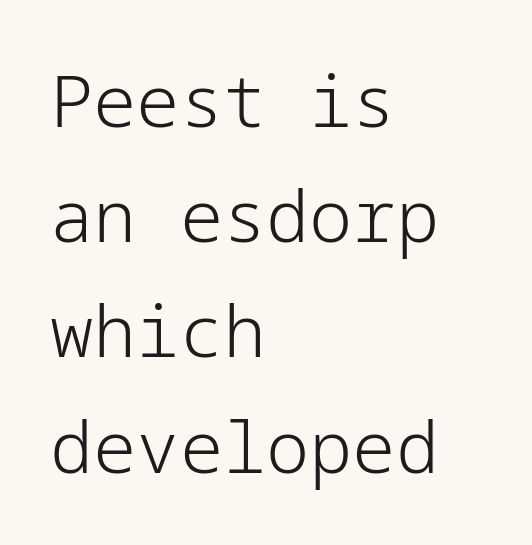
Style check: upright. The passage shown stacks its lines at a standard gap. The passage shown is not underscored anywhere. The designer went with a sans here, leaving each stem footless. Vertical stems look standard width or narrower in stroke.
